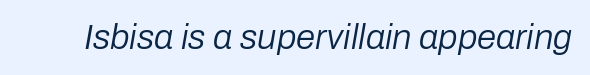
{"italic": "yes", "lean": "right", "slant_degrees": 10, "bold": "no", "weight": "regular", "width": "normal", "stroke_contrast": "low", "x_height": "medium", "monospaced": "no", "underline": "no", "letter_spacing": "normal", "letter_spacing_em": 0.0, "glyph_px": 35}
